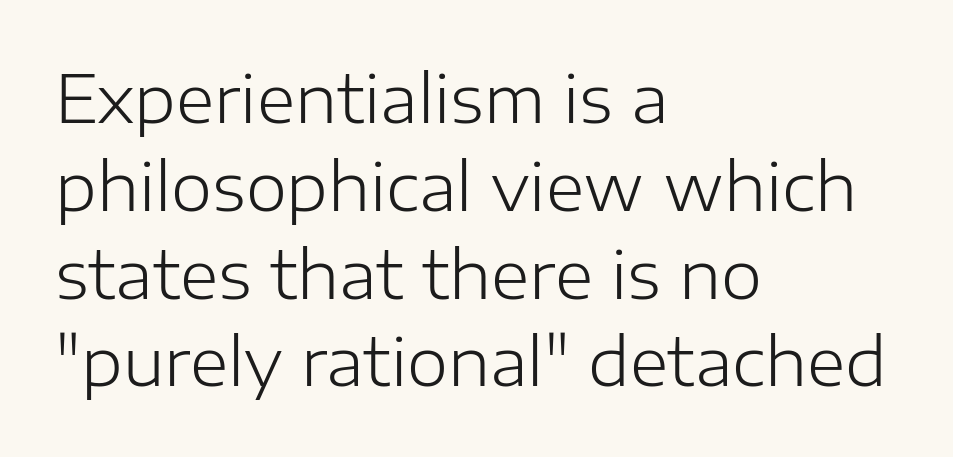
The rendering keeps characters at their native spacing. Serifs: no, the terminals of the letterforms are clean. A normal amount of white space separates one row of letters from the next. Unlike italic type, these characters show no tilt at all. Horizontally, the lines are justified to the leading edge only.
